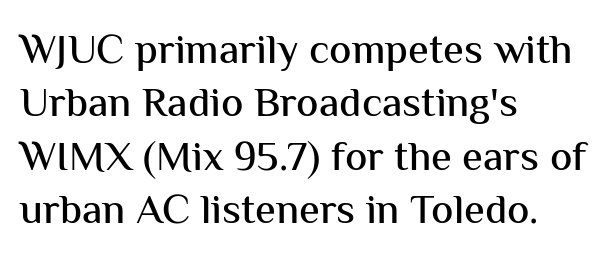
{"serif": "no", "italic": "no", "width": "normal", "stroke_contrast": "medium", "x_height": "medium", "monospaced": "no", "underline": "no", "align": "left", "line_spacing": "normal", "line_spacing_ratio": 1.27, "letter_spacing": "normal", "letter_spacing_em": 0.0, "glyph_px": 42}
